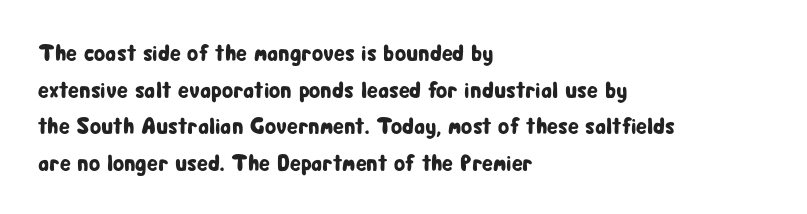
{"italic": "no", "underline": "no", "align": "left", "line_spacing": "normal", "line_spacing_ratio": 1.59, "letter_spacing": "normal", "letter_spacing_em": 0.0, "glyph_px": 23}
